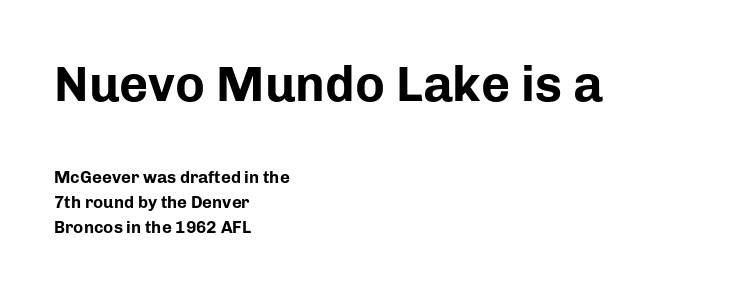
The passage shown is typeset with a sans-serif family. A bare baseline throughout the passage. The composition opens big and finishes small. Where is the straight margin? On the left.
